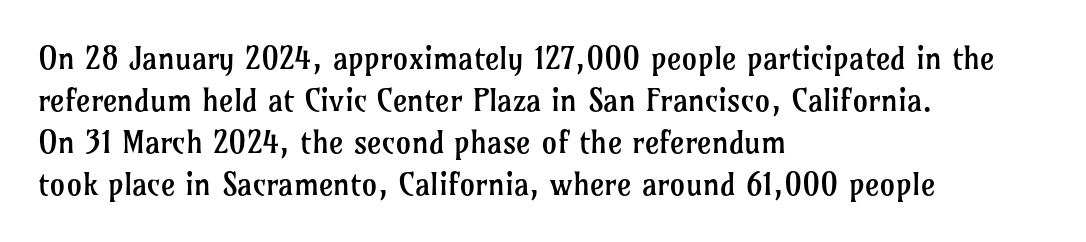
{"serif": "yes", "italic": "no", "bold": "no", "weight": "regular", "width": "normal", "stroke_contrast": "low", "x_height": "medium", "monospaced": "no", "underline": "no", "align": "left", "line_spacing": "normal", "line_spacing_ratio": 1.35, "letter_spacing": "normal", "letter_spacing_em": 0.0, "glyph_px": 31}
